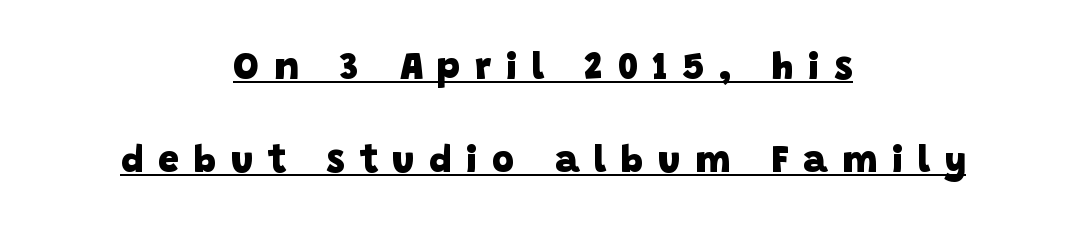
{"serif": "no", "bold": "yes", "weight": "heavy", "width": "normal", "stroke_contrast": "low", "x_height": "large", "monospaced": "no", "underline": "yes", "align": "center", "line_spacing": "loose", "line_spacing_ratio": 2.46, "letter_spacing": "wide", "letter_spacing_em": 0.38, "glyph_px": 38}
